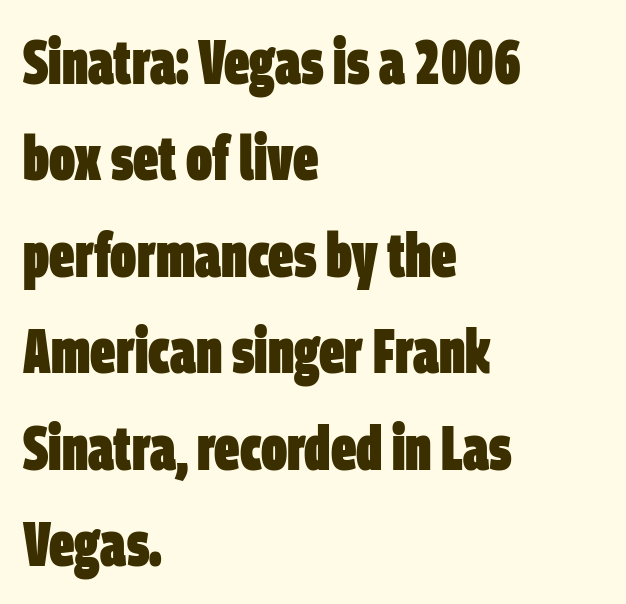
{"serif": "no", "bold": "yes", "weight": "heavy", "width": "condensed", "stroke_contrast": "low", "x_height": "large", "monospaced": "no", "underline": "no", "align": "left", "line_spacing": "normal", "line_spacing_ratio": 1.53, "letter_spacing": "normal", "letter_spacing_em": 0.0, "glyph_px": 63}
